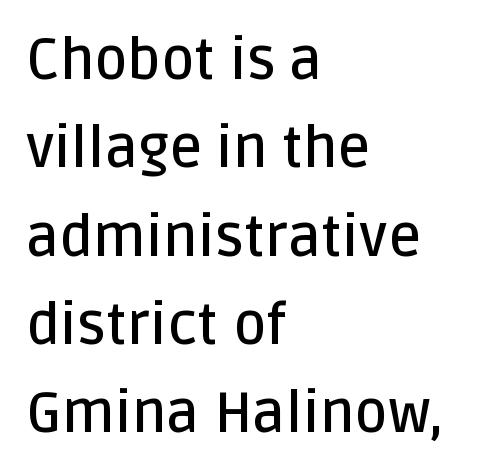
Q: Is the text bold? A: Semi-bold.
Q: Is the text italic (slanted)? A: No, it is upright.
Q: Is the typeface a serif or a sans-serif typeface? A: Sans-serif.
Q: Is the text underlined? A: No.
Q: How is the paragraph aligned? A: Left-aligned.
Q: Is the spacing between letters normal or unusually wide? A: Normal.
Q: Is the spacing between lines tight, normal or loose? A: Normal.
Q: Width (condensed, normal, or wide)? A: Normal.
Q: Stroke contrast? A: Low.
Q: x-height? A: Large.
Q: Monospaced? A: No.
